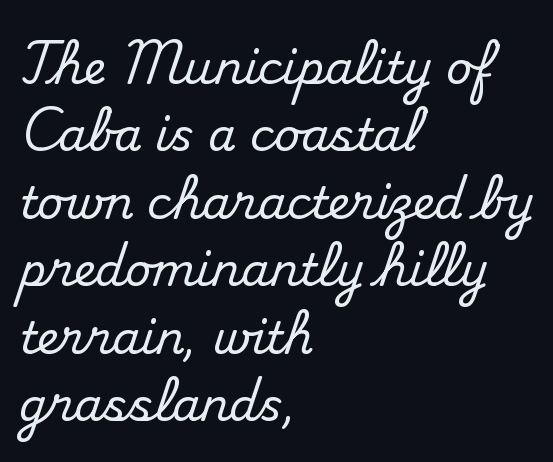
The image shows 45 px serif type; set left-aligned, normal line spacing (1.5x), normal letter spacing, not underlined; medium stroke contrast and a small x-height.
